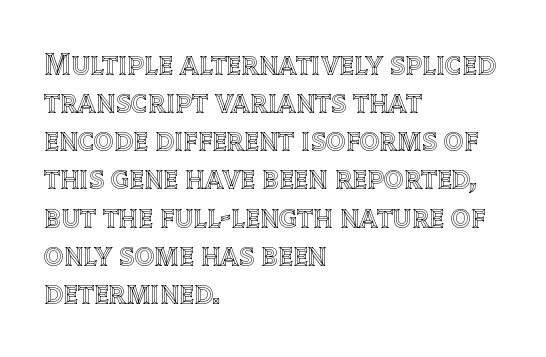
Q: Is the text italic (slanted)? A: No, it is upright.
Q: Is the text underlined? A: No.
Q: How is the paragraph aligned? A: Left-aligned.
Q: Is the spacing between letters normal or unusually wide? A: Normal.
Q: Width (condensed, normal, or wide)? A: Normal.
Q: x-height? A: Large.
Q: Monospaced? A: No.
